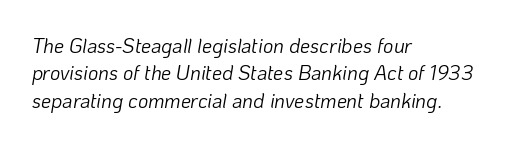
Q: Is the text bold? A: No.
Q: Is the text italic (slanted)? A: Yes, it leans right by about 10 degrees.
Q: Is the text underlined? A: No.
Q: How is the paragraph aligned? A: Left-aligned.
Q: Is the spacing between letters normal or unusually wide? A: Normal.
Q: Is the spacing between lines tight, normal or loose? A: Normal.
